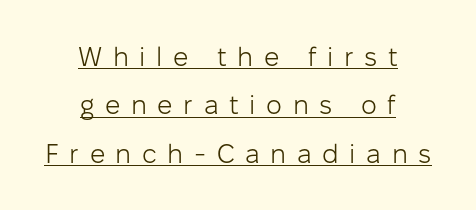
The image shows 27 px text type, upright; set centered, line spacing 1.79x, unusually wide letter spacing (+0.39 em), underlined.
